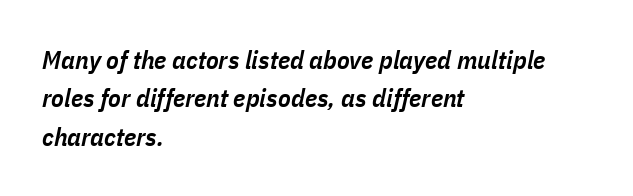
The image shows 26 px text type, italic (leaning right); set left-aligned, normal line spacing (1.48x), normal letter spacing, not underlined.
